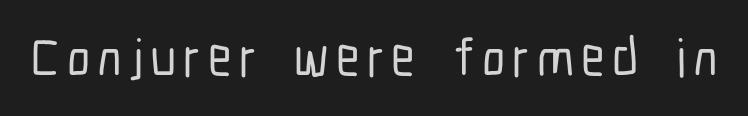
{"serif": "no", "italic": "no", "width": "condensed", "stroke_contrast": "low", "x_height": "medium", "monospaced": "no", "underline": "no", "glyph_px": 53}
